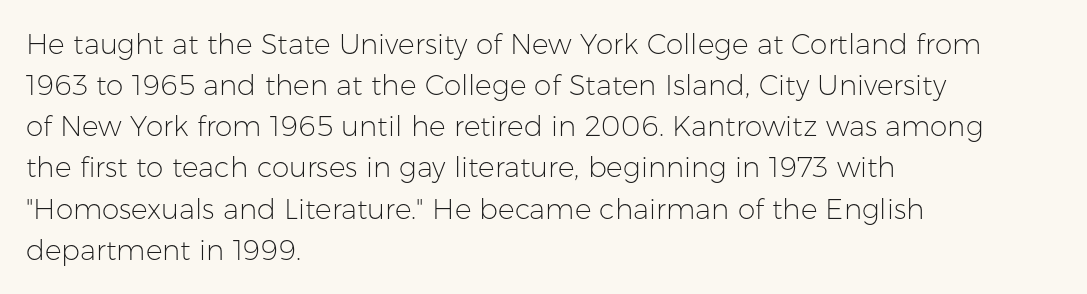
Q: Is the text bold? A: No.
Q: Is the text italic (slanted)? A: No, it is upright.
Q: Is the typeface a serif or a sans-serif typeface? A: Sans-serif.
Q: Is the text underlined? A: No.
Q: How is the paragraph aligned? A: Left-aligned.
Q: Is the spacing between letters normal or unusually wide? A: Normal.
Q: Is the spacing between lines tight, normal or loose? A: Normal.
Q: Width (condensed, normal, or wide)? A: Normal.
Q: Stroke contrast? A: Low.
Q: x-height? A: Medium.
Q: Monospaced? A: No.
